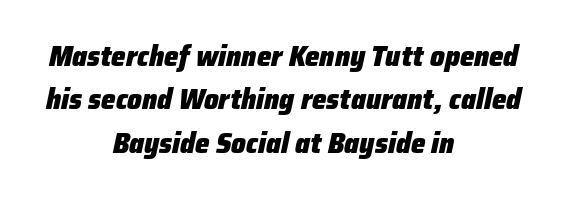
The image shows 29 px heavy type, italic (leaning right); set centered, normal line spacing (1.5x), normal letter spacing, not underlined; low stroke contrast and a medium x-height.
